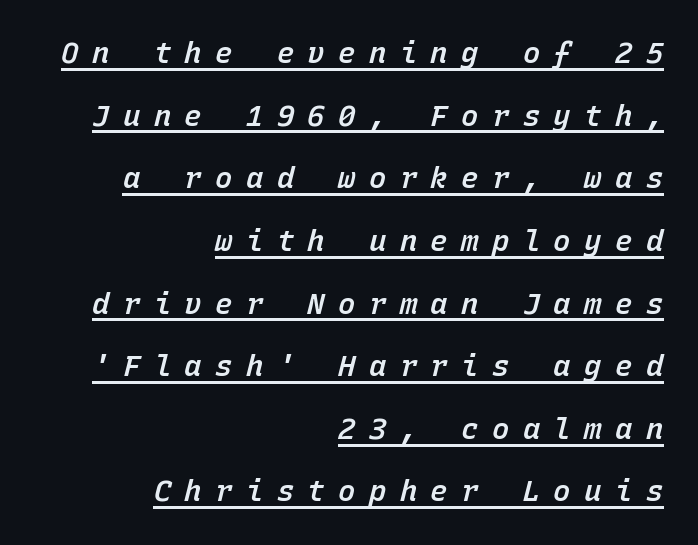
{"italic": "yes", "lean": "right", "slant_degrees": 15, "bold": "semi", "weight": "semibold", "width": "normal", "stroke_contrast": "low", "x_height": "medium", "monospaced": "yes", "underline": "yes", "align": "right", "line_spacing": "loose", "line_spacing_ratio": 2.16, "letter_spacing": "wide", "letter_spacing_em": 0.46, "glyph_px": 29}
